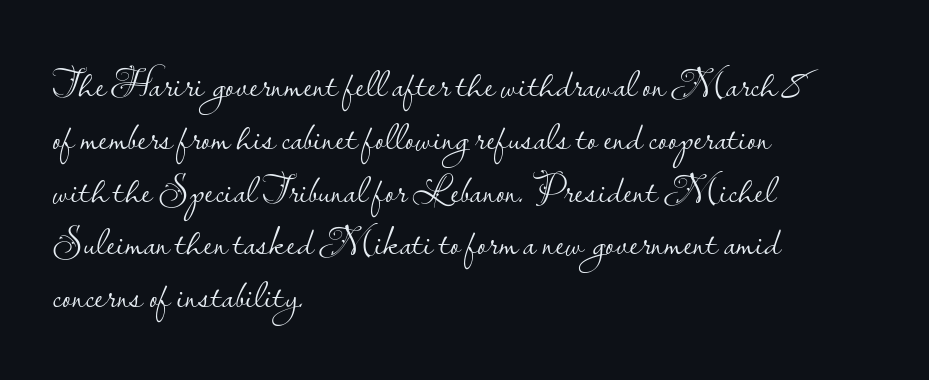
Each word holds together tightly as a unit, with standard inter-letter gaps. The glyphs are unaccompanied by any horizontal stroke below them. Varying glyph widths throughout — classic text-font behaviour. The characters are drawn with everyday or finer stroke widths.
